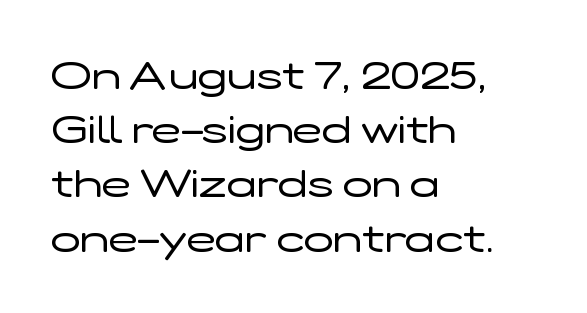
{"serif": "no", "italic": "no", "bold": "no", "weight": "regular", "width": "wide", "stroke_contrast": "low", "x_height": "medium", "monospaced": "no", "underline": "no", "align": "left", "line_spacing": "normal", "line_spacing_ratio": 1.39, "letter_spacing": "normal", "letter_spacing_em": 0.0, "glyph_px": 39}
